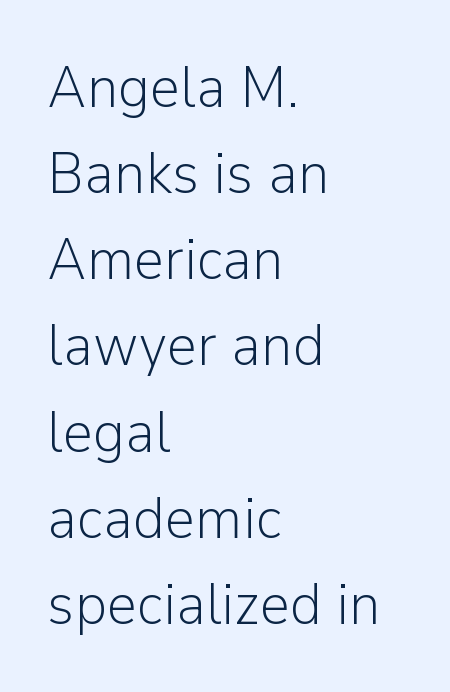
The image shows 59 px light sans-serif type, upright; set left-aligned, normal line spacing (1.46x), normal letter spacing, not underlined; low stroke contrast and a medium x-height.
